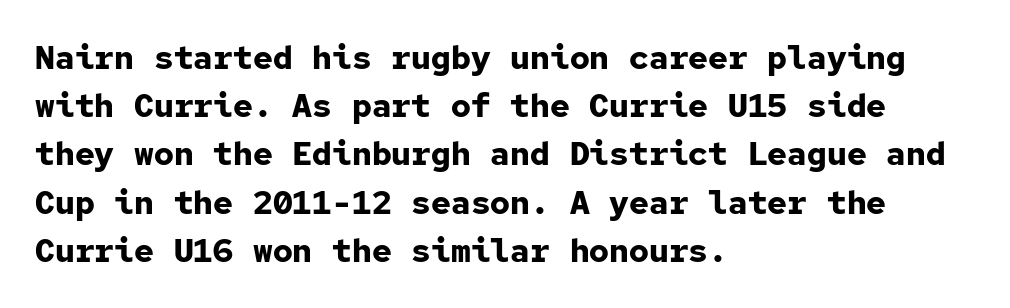
The image shows 33 px bold sans-serif type, upright, monospaced; set left-aligned, normal line spacing (1.46x), normal letter spacing, not underlined; low stroke contrast and a medium x-height.
